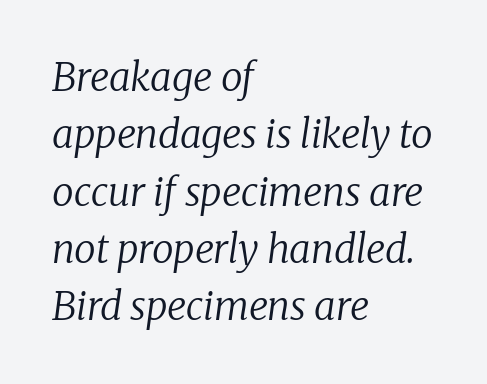
{"serif": "yes", "italic": "yes", "lean": "right", "slant_degrees": 8, "bold": "no", "weight": "regular", "width": "normal", "stroke_contrast": "low", "x_height": "medium", "monospaced": "no", "underline": "no", "align": "left", "line_spacing": "normal", "line_spacing_ratio": 1.47, "letter_spacing": "normal", "letter_spacing_em": 0.0, "glyph_px": 39}
